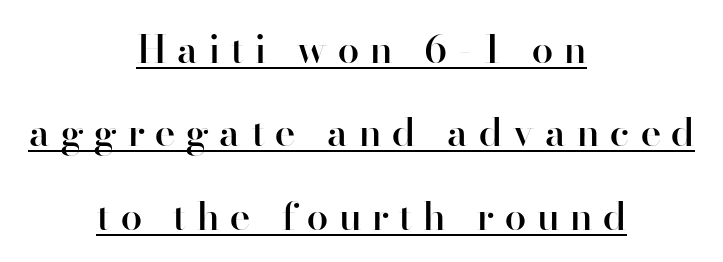
{"serif": "no", "italic": "no", "bold": "semi", "weight": "semibold", "width": "normal", "stroke_contrast": "high", "x_height": "small", "monospaced": "no", "underline": "yes", "align": "center", "line_spacing": "loose", "line_spacing_ratio": 2.14, "letter_spacing": "wide", "letter_spacing_em": 0.28, "glyph_px": 39}
